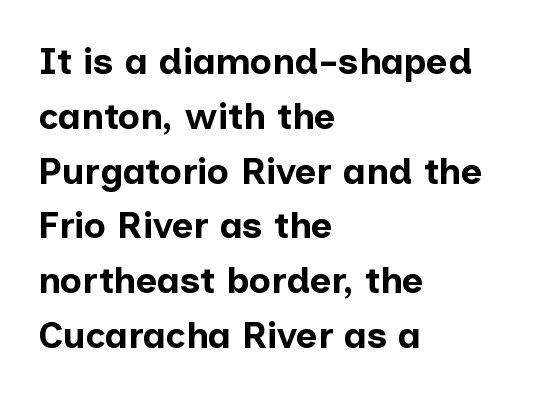
Q: Is the text bold? A: Yes.
Q: Is the text italic (slanted)? A: No, it is upright.
Q: Is the typeface a serif or a sans-serif typeface? A: Sans-serif.
Q: Is the text underlined? A: No.
Q: How is the paragraph aligned? A: Left-aligned.
Q: Is the spacing between letters normal or unusually wide? A: Normal.
Q: Is the spacing between lines tight, normal or loose? A: Normal.
Q: Width (condensed, normal, or wide)? A: Normal.
Q: Stroke contrast? A: Low.
Q: x-height? A: Medium.
Q: Monospaced? A: No.
